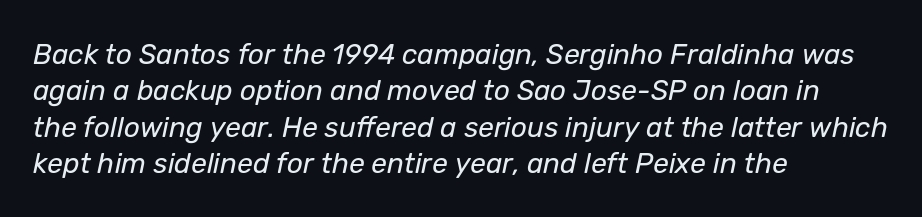
{"italic": "yes", "lean": "right", "slant_degrees": 12, "bold": "no", "weight": "regular", "width": "normal", "stroke_contrast": "low", "x_height": "medium", "monospaced": "no", "underline": "no", "align": "left", "line_spacing": "normal", "line_spacing_ratio": 1.3, "letter_spacing": "normal", "letter_spacing_em": 0.0, "glyph_px": 28}
